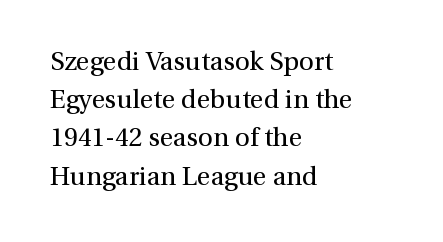
The vertical gap from one line to the next is medium. Quick note: underline off. The characters are drawn with everyday or finer stroke widths. A typesetter would mark this as roman, not italic. Caption: multi-line text, flush left, ragged right.
